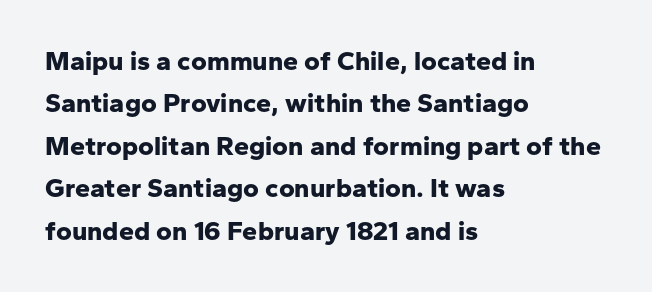
The axis of the letterforms is exactly vertical. The passage is arranged the way most books set body copy — flush left. Beneath every word, the page is bare. Summary of weight: heavy, a full bold. In terms of leading, this rendering sits right in the middle.
